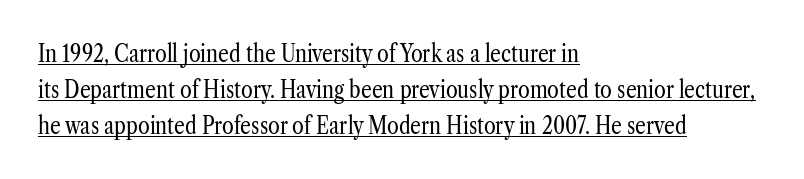
Q: Is the text bold? A: No.
Q: Is the text italic (slanted)? A: No, it is upright.
Q: Is the text underlined? A: Yes.
Q: How is the paragraph aligned? A: Left-aligned.
Q: Is the spacing between letters normal or unusually wide? A: Normal.
Q: Is the spacing between lines tight, normal or loose? A: Normal.
